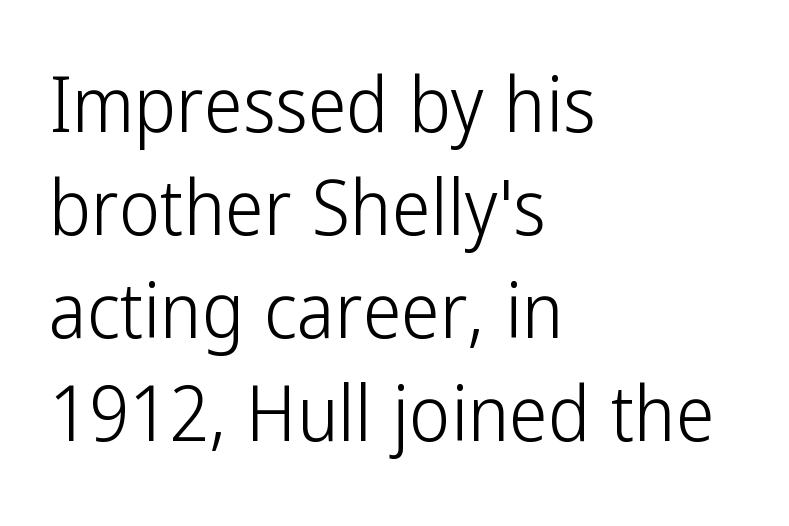
Q: Is the text bold? A: No.
Q: Is the text italic (slanted)? A: No, it is upright.
Q: Is the typeface a serif or a sans-serif typeface? A: Sans-serif.
Q: Is the text underlined? A: No.
Q: How is the paragraph aligned? A: Left-aligned.
Q: Is the spacing between letters normal or unusually wide? A: Normal.
Q: Is the spacing between lines tight, normal or loose? A: Normal.
Q: Width (condensed, normal, or wide)? A: Condensed.
Q: Stroke contrast? A: Low.
Q: x-height? A: Medium.
Q: Monospaced? A: No.
